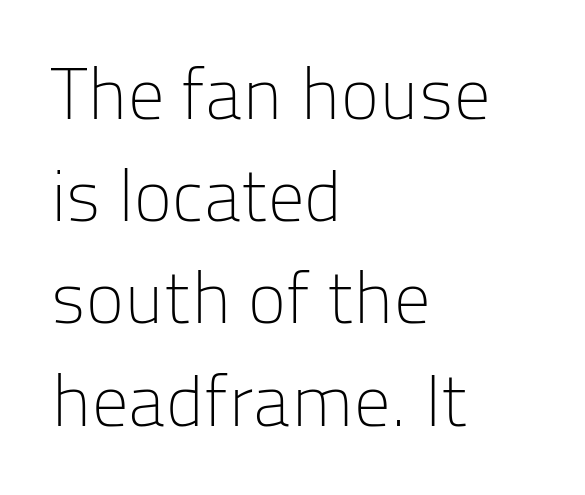
{"serif": "no", "italic": "no", "bold": "no", "weight": "light", "width": "normal", "stroke_contrast": "low", "x_height": "medium", "monospaced": "no", "underline": "no", "align": "left", "line_spacing": "normal", "line_spacing_ratio": 1.42, "letter_spacing": "normal", "letter_spacing_em": 0.0, "glyph_px": 72}
